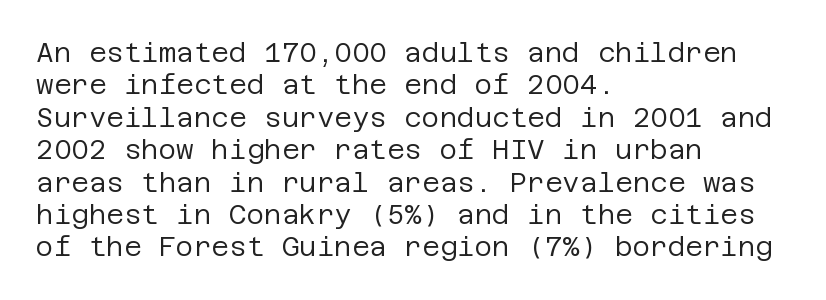
Q: Is the text bold? A: No.
Q: Is the text italic (slanted)? A: No, it is upright.
Q: Is the text underlined? A: No.
Q: How is the paragraph aligned? A: Left-aligned.
Q: Is the spacing between letters normal or unusually wide? A: Normal.
